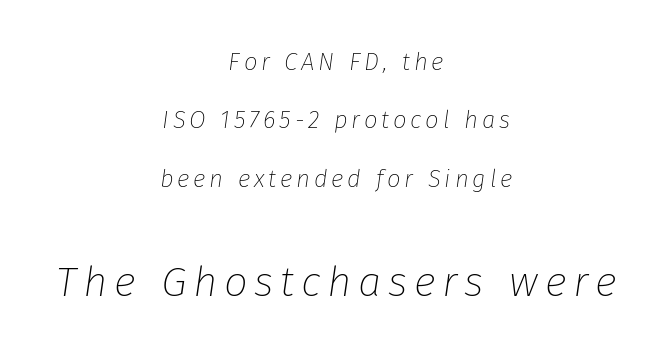
Q: Is the text bold? A: No.
Q: Is the text italic (slanted)? A: Yes, it leans right by about 8 degrees.
Q: Is the text underlined? A: No.
Q: How is the paragraph aligned? A: Centered.
Q: Is the spacing between lines tight, normal or loose? A: Loose.
Q: Which block of text is set in a larger size, the first (top) or the second (bottom)? A: The second (bottom) one.
Q: Width (condensed, normal, or wide)? A: Normal.
Q: Stroke contrast? A: Low.
Q: x-height? A: Medium.
Q: Monospaced? A: No.
